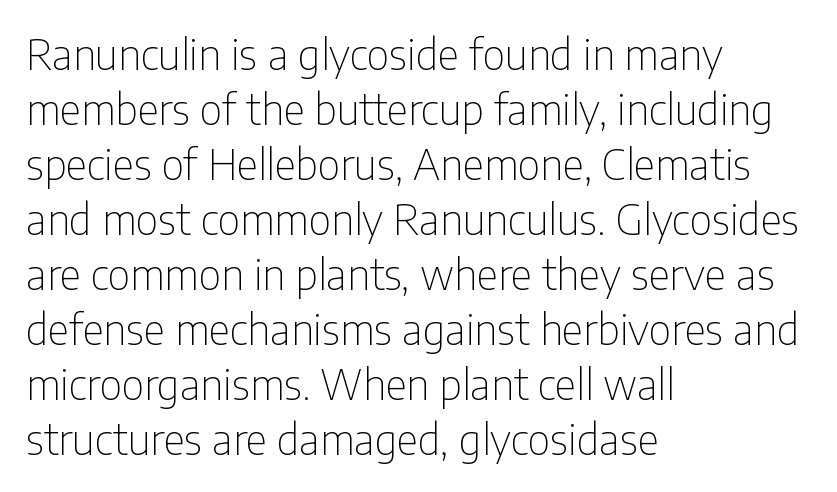
The designer went with a sans here, leaving each stem footless. Letter spacing: default. Descender tails drop into unmarked territory. You can tell it's not italic because the verticals are truly vertical. Regarding leading, the lines here are spaced in the standard way.
